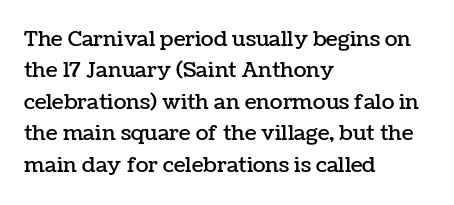
{"italic": "no", "underline": "no", "align": "left", "line_spacing": "normal", "line_spacing_ratio": 1.5, "letter_spacing": "normal", "letter_spacing_em": 0.0, "glyph_px": 21}
